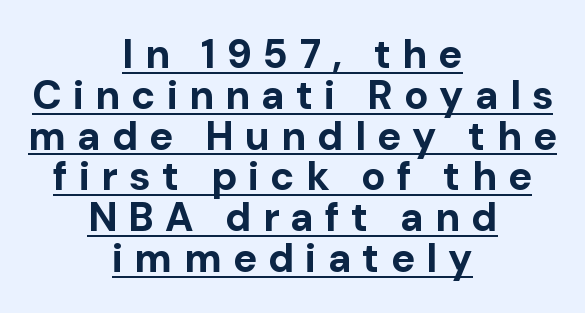
Q: Is the text bold? A: Yes.
Q: Is the text italic (slanted)? A: No, it is upright.
Q: Is the typeface a serif or a sans-serif typeface? A: Sans-serif.
Q: Is the text underlined? A: Yes.
Q: How is the paragraph aligned? A: Centered.
Q: Is the spacing between letters normal or unusually wide? A: Unusually wide.
Q: Is the spacing between lines tight, normal or loose? A: Tight.
Q: Width (condensed, normal, or wide)? A: Normal.
Q: Stroke contrast? A: Low.
Q: x-height? A: Medium.
Q: Monospaced? A: No.
